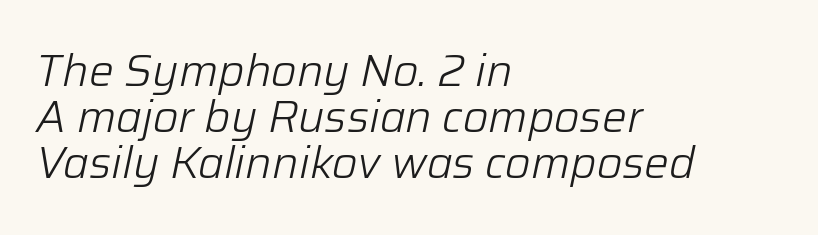
Q: Is the text bold? A: No.
Q: Is the text italic (slanted)? A: Yes, it leans right by about 12 degrees.
Q: Is the text underlined? A: No.
Q: How is the paragraph aligned? A: Left-aligned.
Q: Is the spacing between letters normal or unusually wide? A: Normal.
Q: Is the spacing between lines tight, normal or loose? A: Tight.
Q: Width (condensed, normal, or wide)? A: Normal.
Q: Stroke contrast? A: Low.
Q: x-height? A: Medium.
Q: Monospaced? A: No.
